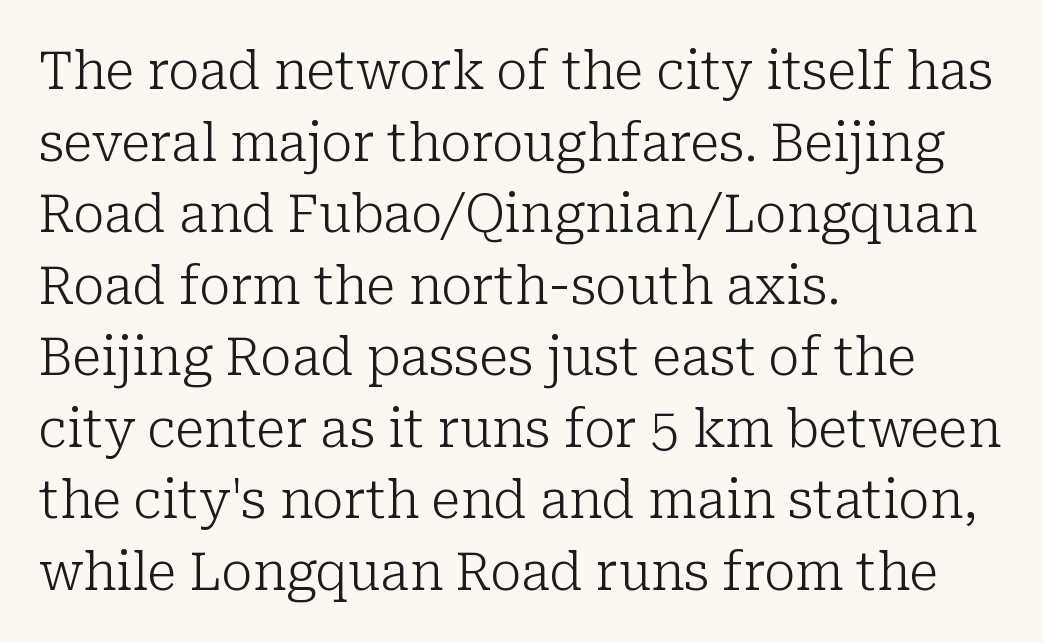
{"serif": "yes", "italic": "no", "bold": "no", "weight": "light", "width": "normal", "stroke_contrast": "low", "x_height": "medium", "monospaced": "no", "underline": "no", "align": "left", "line_spacing": "normal", "line_spacing_ratio": 1.35, "letter_spacing": "normal", "letter_spacing_em": 0.0, "glyph_px": 53}
